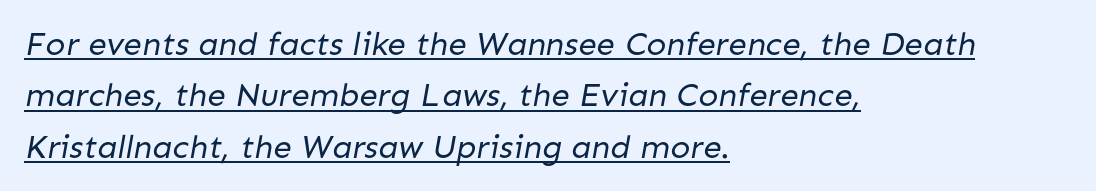
{"serif": "no", "bold": "no", "weight": "regular", "width": "normal", "stroke_contrast": "low", "x_height": "medium", "monospaced": "no", "underline": "yes", "align": "left", "line_spacing": "normal", "line_spacing_ratio": 1.56, "letter_spacing": "normal", "letter_spacing_em": 0.0, "glyph_px": 33}
